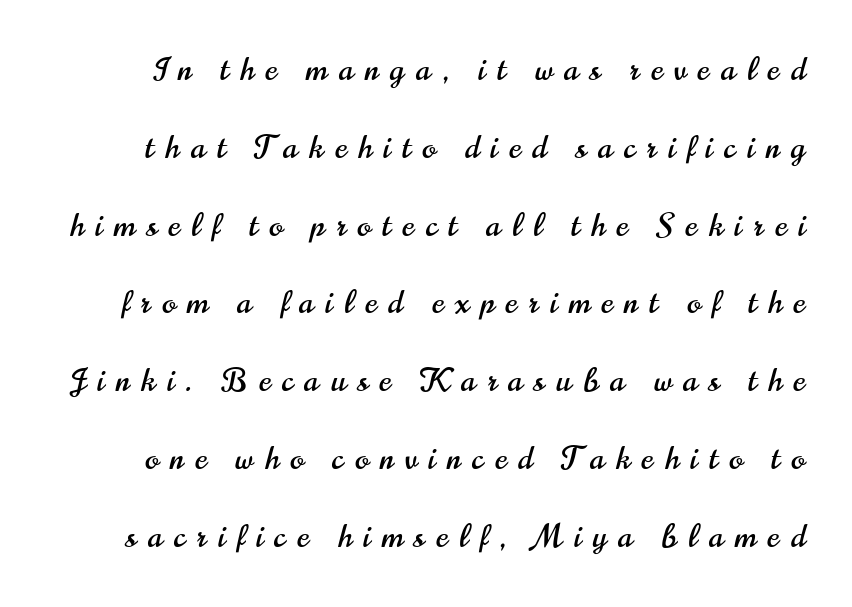
{"serif": "no", "width": "condensed", "stroke_contrast": "high", "x_height": "small", "monospaced": "no", "underline": "no", "line_spacing": "loose", "line_spacing_ratio": 2.43, "letter_spacing": "wide", "letter_spacing_em": 0.36, "glyph_px": 32}
